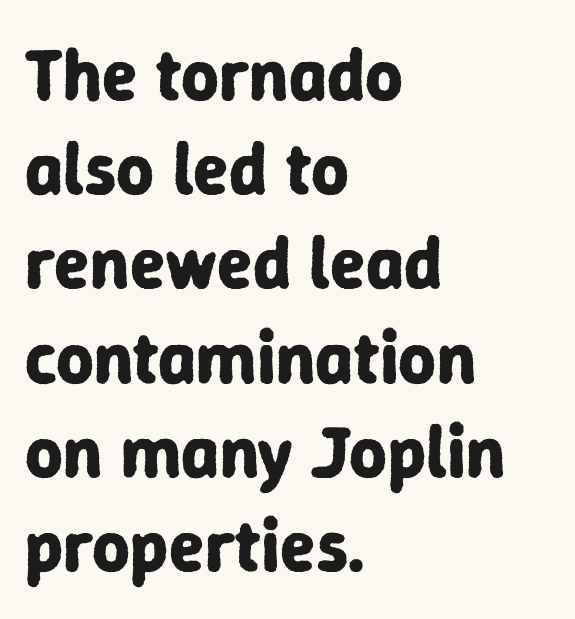
The image shows 73 px bold sans-serif type, upright; set left-aligned, normal line spacing (1.29x), normal letter spacing, not underlined; low stroke contrast and a medium x-height.
